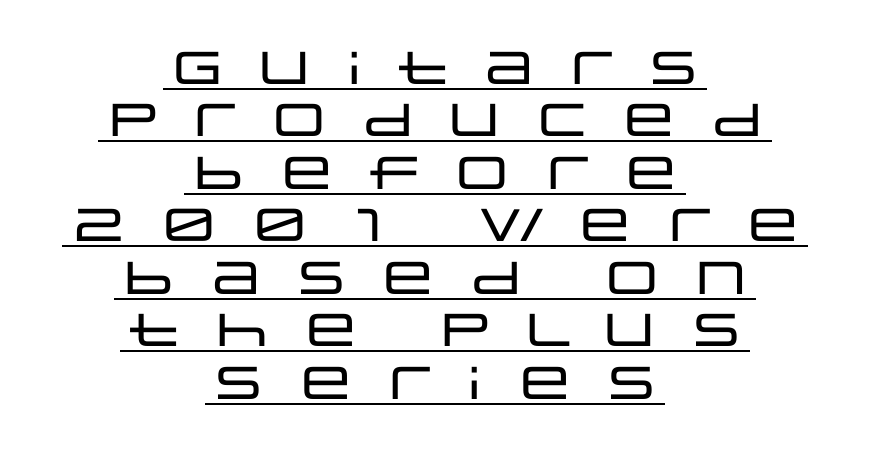
Display-style spreading of the glyphs; the letterfit is very open. Each letter keeps its own natural width here, so spacing adapts to shape. Classification — sans serif. Underlining? Definitely there. One-word summary of the alignment: center. The designer dialed line spacing down below the default.
